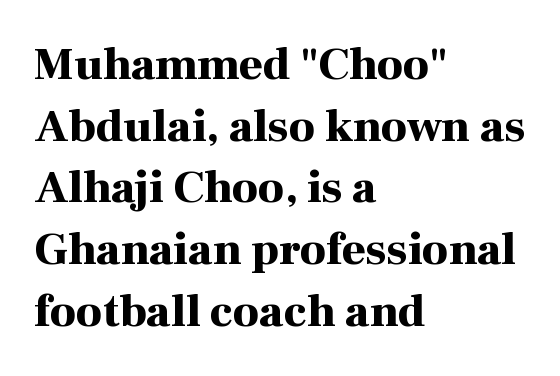
The strokes are fattened all the way to bold. Alignment: flush left. The face used here is proportionally spaced, like ordinary book or web type. Are there feet on the stems? There are — it's a serif. The space beneath each line is pristine and unruled.
